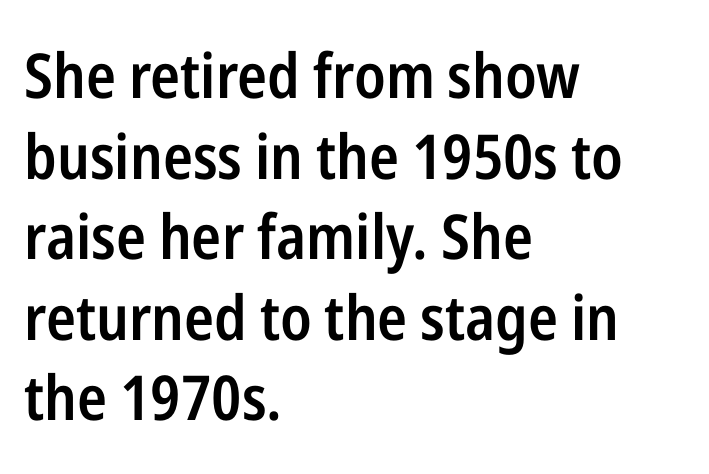
{"serif": "no", "italic": "no", "bold": "semi", "weight": "semibold", "width": "condensed", "stroke_contrast": "low", "x_height": "medium", "monospaced": "no", "underline": "no", "align": "left", "line_spacing": "normal", "line_spacing_ratio": 1.3, "letter_spacing": "normal", "letter_spacing_em": 0.0, "glyph_px": 62}
